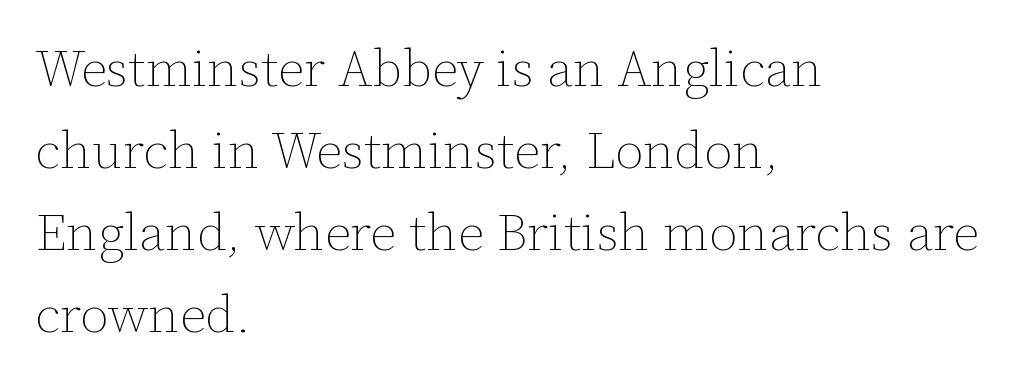
Notice how descenders clear the ascenders below comfortably — that's standard leading. Every row of glyphs begins at an identical x-position on the left. Vertical strokes here are truly vertical. Nothing unusual about the tracking: characters are spaced as the font intends. This sample has the flowing, uneven cadence of proportional lettering. Check the space under the baseline: it is left empty.
